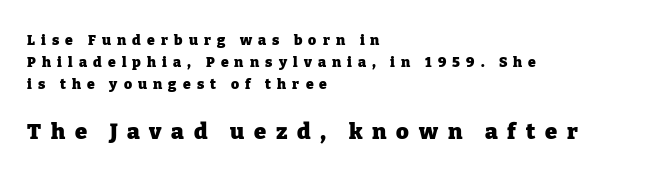
Q: Is the text bold? A: Yes.
Q: Is the text italic (slanted)? A: No, it is upright.
Q: Is the text underlined? A: No.
Q: How is the paragraph aligned? A: Left-aligned.
Q: Is the spacing between letters normal or unusually wide? A: Unusually wide.
Q: Is the spacing between lines tight, normal or loose? A: Normal.
Q: Which block of text is set in a larger size, the first (top) or the second (bottom)? A: The second (bottom) one.
